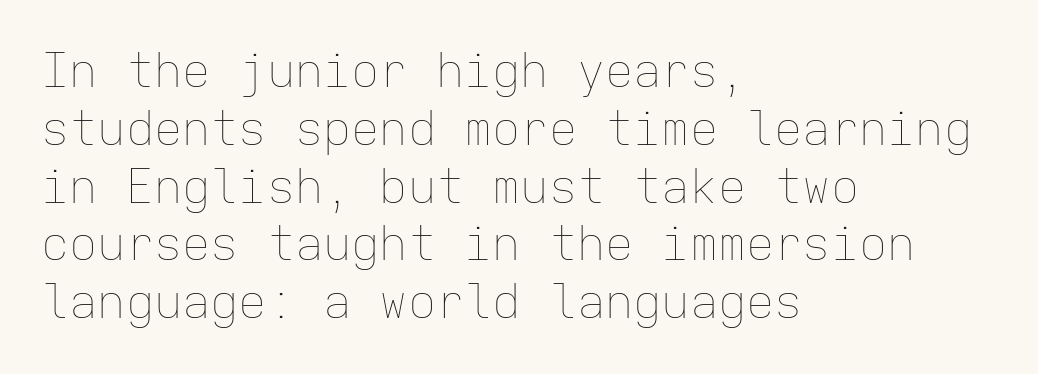
The image shows 47 px thin type, upright, monospaced; set left-aligned, line spacing 1.23x, normal letter spacing, not underlined; low stroke contrast and a medium x-height.
